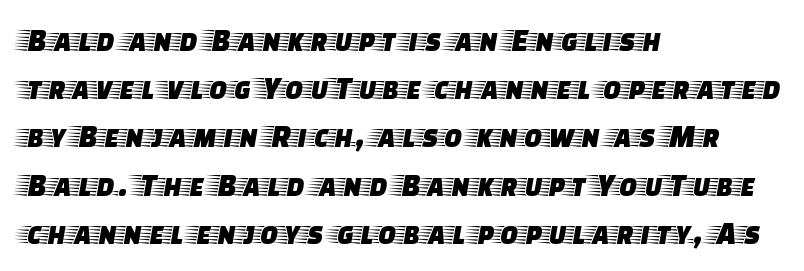
Q: Is the text italic (slanted)? A: Yes.
Q: Is the typeface a serif or a sans-serif typeface? A: Serif.
Q: Is the text underlined? A: No.
Q: How is the paragraph aligned? A: Left-aligned.
Q: Is the spacing between letters normal or unusually wide? A: Normal.
Q: Is the spacing between lines tight, normal or loose? A: Normal.
Q: Width (condensed, normal, or wide)? A: Wide.
Q: Stroke contrast? A: Low.
Q: x-height? A: Large.
Q: Monospaced? A: No.
